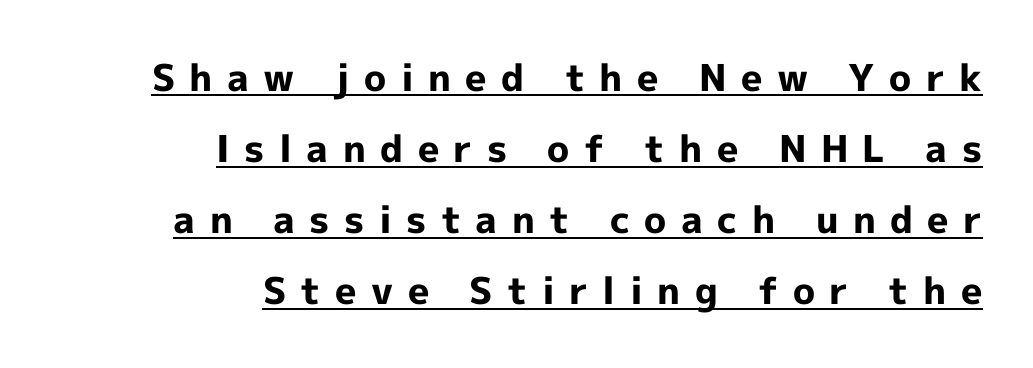
{"serif": "no", "italic": "no", "bold": "yes", "weight": "bold", "width": "normal", "x_height": "medium", "monospaced": "no", "underline": "yes", "align": "right", "line_spacing": "loose", "line_spacing_ratio": 1.92, "letter_spacing": "wide", "letter_spacing_em": 0.39, "glyph_px": 37}
